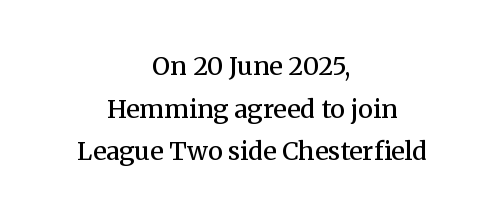
{"italic": "no", "bold": "semi", "underline": "no", "align": "center", "line_spacing_ratio": 1.71, "letter_spacing": "normal", "letter_spacing_em": 0.0, "glyph_px": 25}
